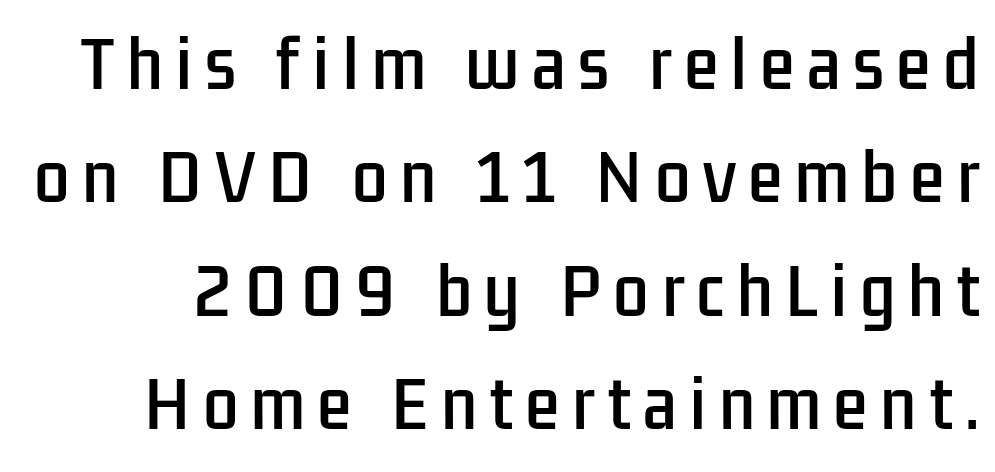
Q: Is the text italic (slanted)? A: No, it is upright.
Q: Is the typeface a serif or a sans-serif typeface? A: Sans-serif.
Q: Is the text underlined? A: No.
Q: Is the spacing between letters normal or unusually wide? A: Unusually wide.
Q: Width (condensed, normal, or wide)? A: Condensed.
Q: Stroke contrast? A: Low.
Q: x-height? A: Medium.
Q: Monospaced? A: No.
